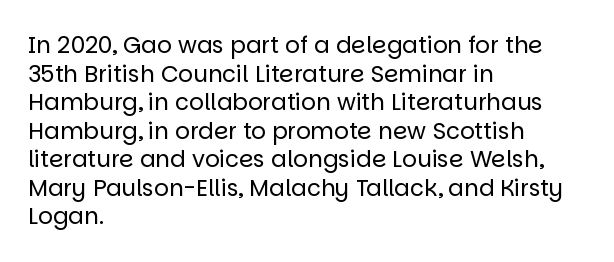
{"italic": "no", "bold": "no", "underline": "no", "align": "left", "line_spacing_ratio": 1.24, "letter_spacing": "normal", "letter_spacing_em": 0.0, "glyph_px": 23}
